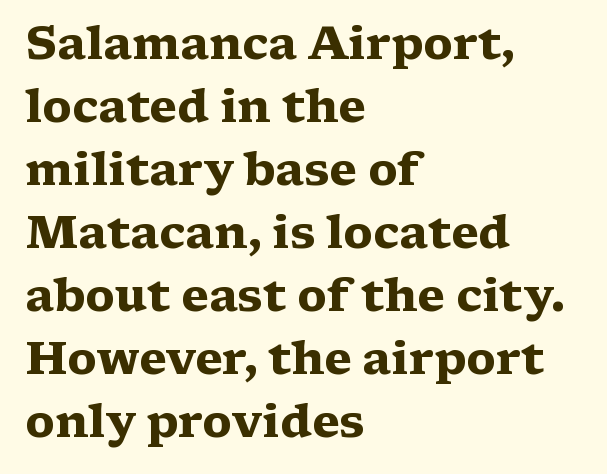
Q: Is the text bold? A: Yes.
Q: Is the text italic (slanted)? A: No, it is upright.
Q: Is the typeface a serif or a sans-serif typeface? A: Serif.
Q: Is the text underlined? A: No.
Q: How is the paragraph aligned? A: Left-aligned.
Q: Is the spacing between letters normal or unusually wide? A: Normal.
Q: Is the spacing between lines tight, normal or loose? A: Normal.
Q: Width (condensed, normal, or wide)? A: Wide.
Q: Stroke contrast? A: Medium.
Q: x-height? A: Medium.
Q: Monospaced? A: No.
